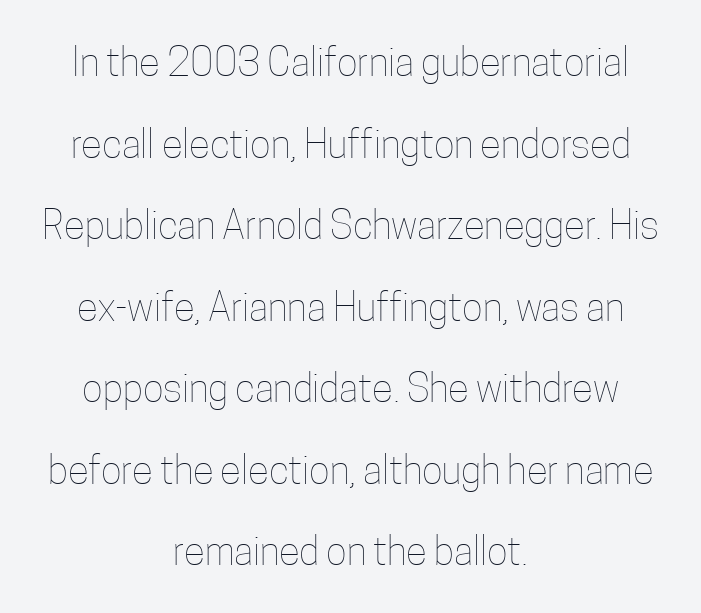
{"italic": "no", "bold": "no", "weight": "thin", "width": "condensed", "stroke_contrast": "low", "x_height": "medium", "monospaced": "no", "underline": "no", "align": "center", "line_spacing": "loose", "line_spacing_ratio": 2.09, "letter_spacing": "normal", "letter_spacing_em": 0.0, "glyph_px": 39}
